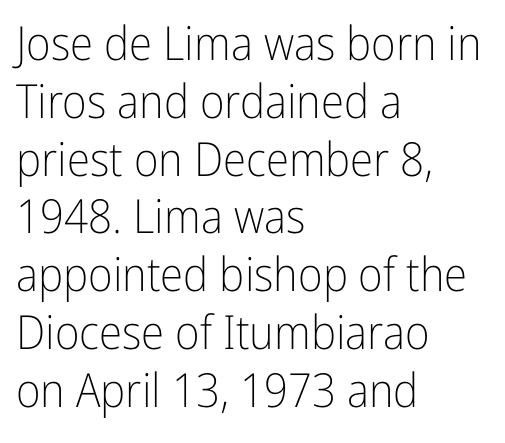
{"serif": "no", "italic": "no", "bold": "no", "weight": "light", "width": "condensed", "stroke_contrast": "low", "x_height": "medium", "monospaced": "no", "underline": "no", "align": "left", "line_spacing_ratio": 1.23, "letter_spacing": "normal", "letter_spacing_em": 0.0, "glyph_px": 47}
